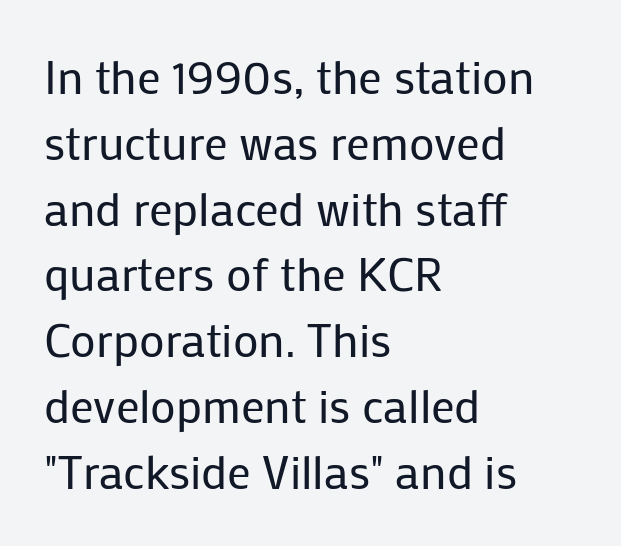
Q: Is the text bold? A: No.
Q: Is the text italic (slanted)? A: No, it is upright.
Q: Is the typeface a serif or a sans-serif typeface? A: Sans-serif.
Q: Is the text underlined? A: No.
Q: How is the paragraph aligned? A: Left-aligned.
Q: Is the spacing between letters normal or unusually wide? A: Normal.
Q: Is the spacing between lines tight, normal or loose? A: Normal.
Q: Width (condensed, normal, or wide)? A: Normal.
Q: Stroke contrast? A: Low.
Q: x-height? A: Medium.
Q: Monospaced? A: No.
